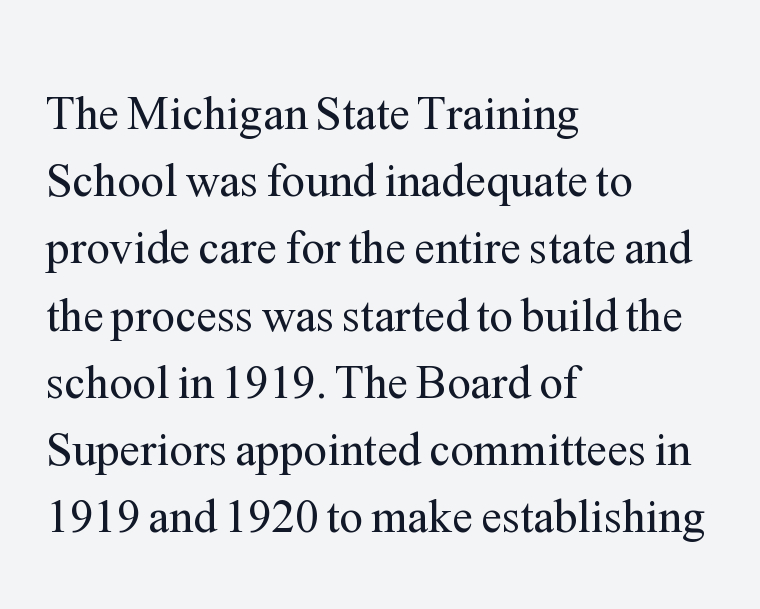
The image shows 47 px regular-weight serif type, upright; set left-aligned, normal line spacing (1.43x), normal letter spacing, not underlined; medium stroke contrast and a medium x-height.
